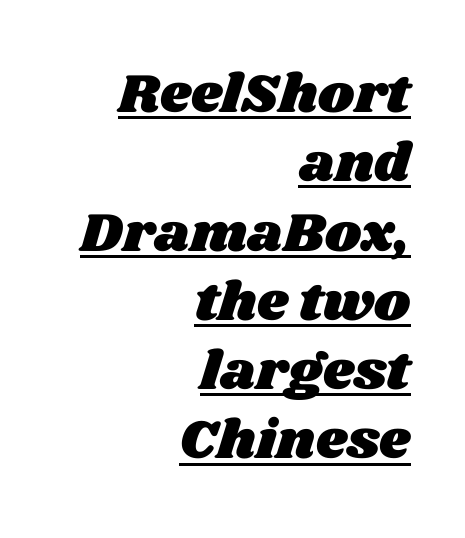
Normally led — the rows are evenly, conventionally spaced. The typesetter chose a ragged-left arrangement here. A baseline rule has been typeset under these characters. Spacing verdict: proportional, widths tailored to each character. Glyph-to-glyph distance matches everyday printed text.
